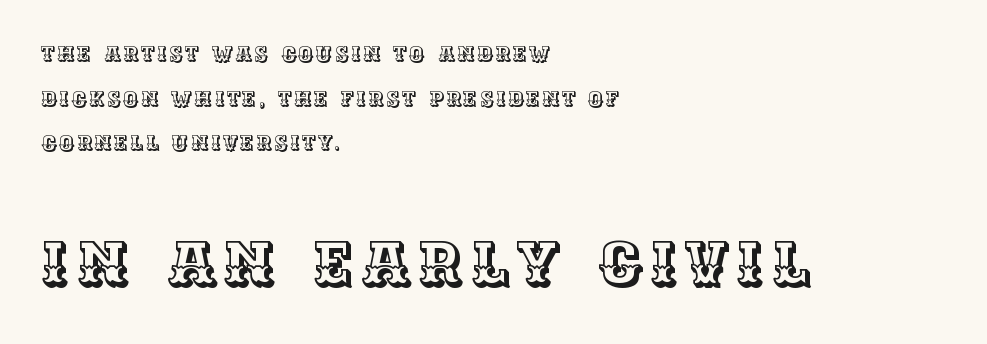
Q: Is the text italic (slanted)? A: No, it is upright.
Q: Is the text underlined? A: No.
Q: How is the paragraph aligned? A: Left-aligned.
Q: Is the spacing between lines tight, normal or loose? A: Loose.
Q: Which block of text is set in a larger size, the first (top) or the second (bottom)? A: The second (bottom) one.
Q: Width (condensed, normal, or wide)? A: Normal.
Q: x-height? A: Large.
Q: Monospaced? A: No.
